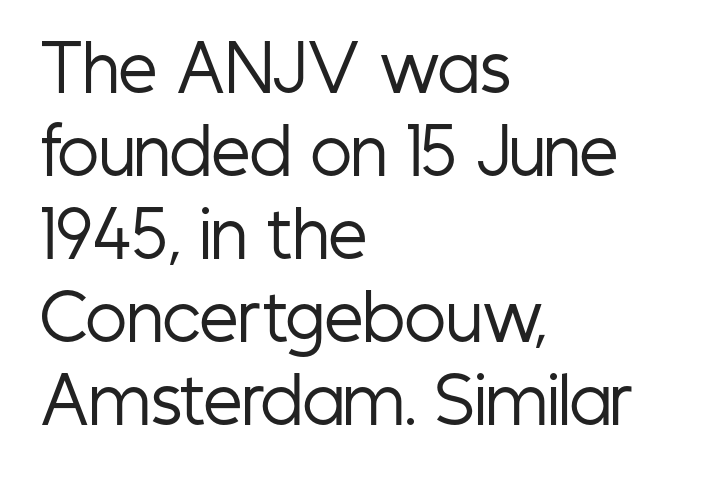
The ragged edge is on the right, which tells us the setting is flush left. The letterforms sit at book weight or below. Are there feet on the stems? There aren't — it's a sans. Looks like regular typesetting: each glyph gets only the width it needs. The specimen omits any rule beneath the text block's lines.
